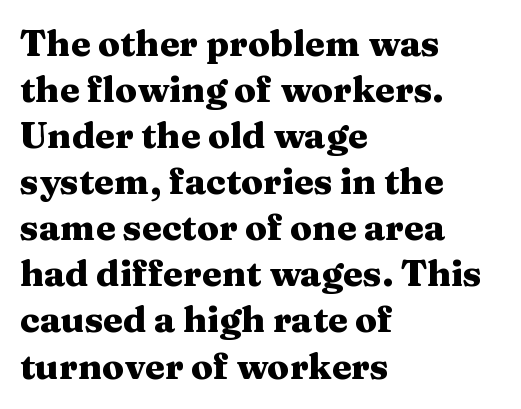
Q: Is the text bold? A: Yes.
Q: Is the text italic (slanted)? A: No, it is upright.
Q: Is the typeface a serif or a sans-serif typeface? A: Serif.
Q: Is the text underlined? A: No.
Q: How is the paragraph aligned? A: Left-aligned.
Q: Is the spacing between letters normal or unusually wide? A: Normal.
Q: Is the spacing between lines tight, normal or loose? A: Normal.
Q: Width (condensed, normal, or wide)? A: Wide.
Q: Stroke contrast? A: Medium.
Q: x-height? A: Medium.
Q: Monospaced? A: No.
